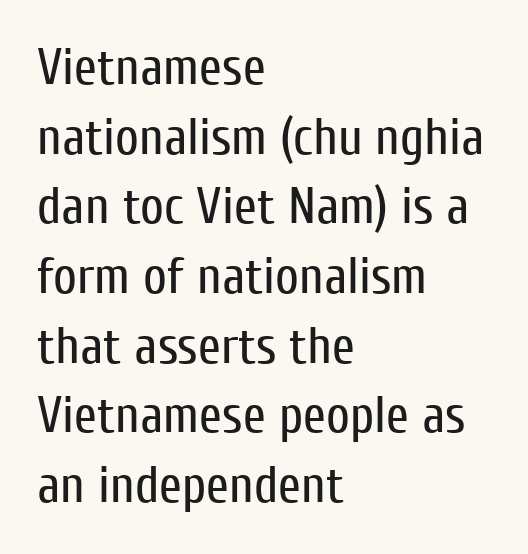
The image shows 52 px regular-weight, condensed sans-serif type, upright; set left-aligned, normal line spacing (1.34x), normal letter spacing, not underlined; low stroke contrast and a medium x-height.
